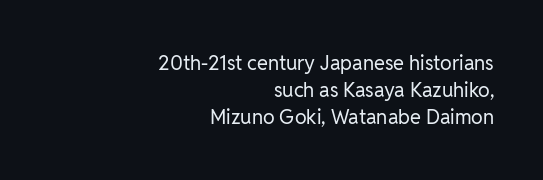
Q: Is the text bold? A: No.
Q: Is the text italic (slanted)? A: No, it is upright.
Q: Is the text underlined? A: No.
Q: How is the paragraph aligned? A: Right-aligned.
Q: Is the spacing between letters normal or unusually wide? A: Normal.
Q: Is the spacing between lines tight, normal or loose? A: Normal.
